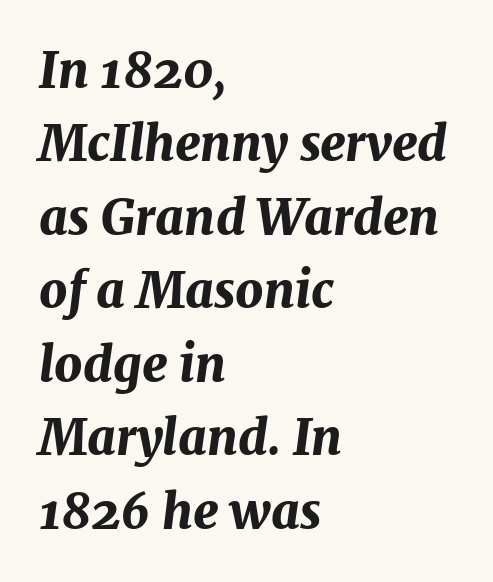
Q: Is the text bold? A: Yes.
Q: Is the text italic (slanted)? A: Yes, it leans right by about 7 degrees.
Q: Is the text underlined? A: No.
Q: How is the paragraph aligned? A: Left-aligned.
Q: Is the spacing between letters normal or unusually wide? A: Normal.
Q: Is the spacing between lines tight, normal or loose? A: Normal.
Q: Width (condensed, normal, or wide)? A: Normal.
Q: Stroke contrast? A: Medium.
Q: x-height? A: Medium.
Q: Monospaced? A: No.
